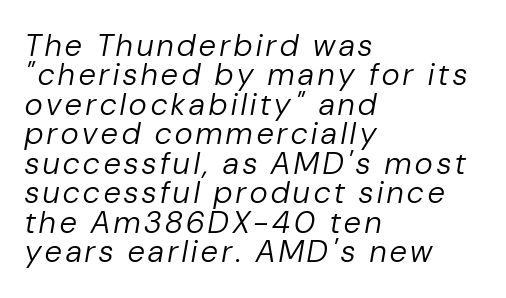
The designer dialed line spacing down below the default. No chunkiness to these letters — they're not bold. The font's italic variant was chosen for this text. Proportional: the letters do not fall into vertical columns. These lines stack with their left ends in a neat column.
